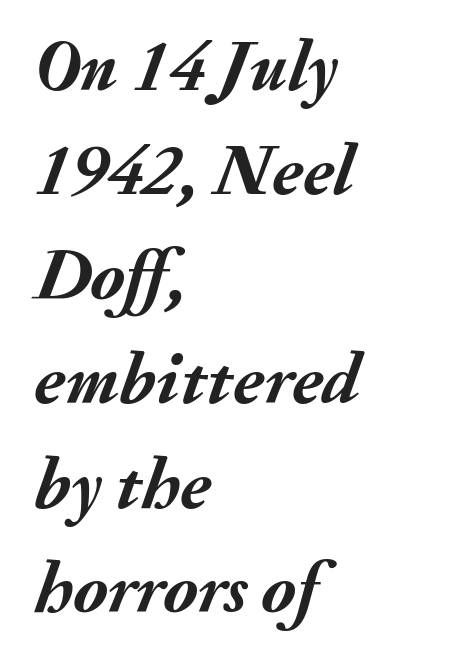
{"italic": "yes", "lean": "right", "slant_degrees": 20, "bold": "yes", "weight": "semibold", "width": "normal", "stroke_contrast": "medium", "x_height": "small", "monospaced": "no", "underline": "no", "align": "left", "line_spacing": "normal", "line_spacing_ratio": 1.43, "letter_spacing": "normal", "letter_spacing_em": 0.0, "glyph_px": 73}
